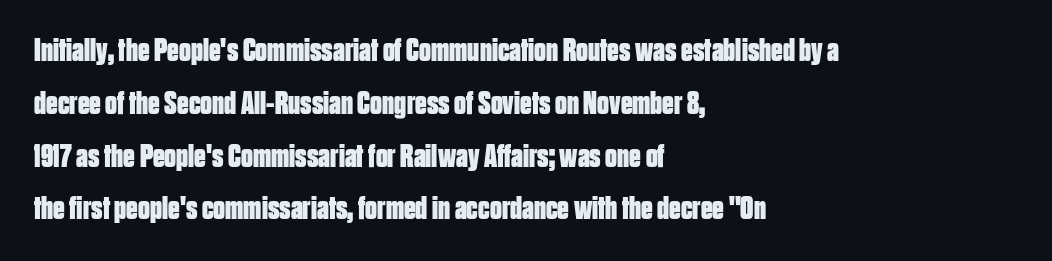
The image shows 33 px bold, condensed sans-serif type, upright; set left-aligned, normal line spacing (1.6x), normal letter spacing, not underlined; low stroke contrast and a large x-height.
